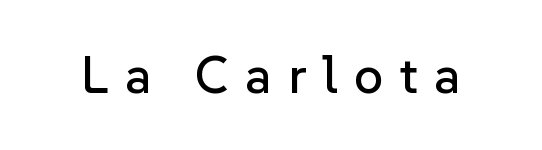
When letters stand straight like this, we call the style roman or upright. Regarding serifs, this sample does without them. Any mark beneath the type? The region is blank. What stands out about the letter spacing? Its width — letters are far apart. These lines are rendered in a variable-pitch font.
